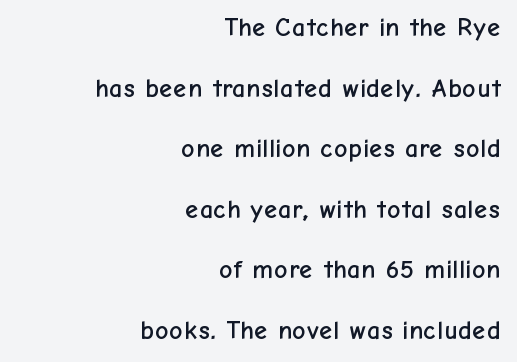
Nope, not italic — everything's standing straight. Spacing between characters is what you'd get straight out of the box. Descenders hang freely into open space. Alignment: flush right.
